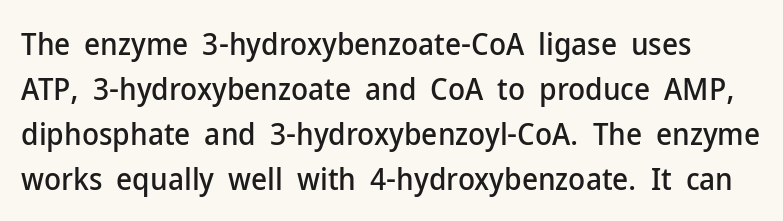
Italic: no, the glyphs are upright roman. Glyph-to-glyph distance matches everyday printed text. Baseline-to-baseline distance is the conventional proportion of letter height. You could not count columns in this text — the font is proportionally spaced.
